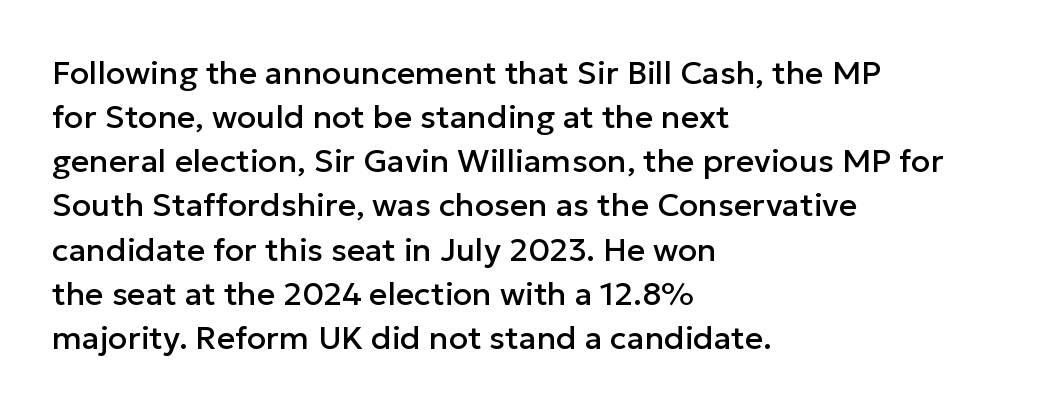
Short and long lines alike share a common starting point at left. Characters remain perfectly vertical along every line. Serifs: no, the terminals of the letterforms are clean. You could not count columns in this text — the font is proportionally spaced.
